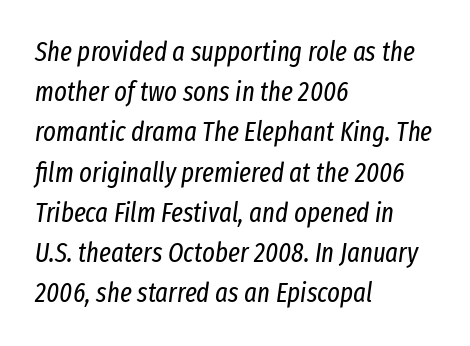
{"italic": "yes", "lean": "right", "slant_degrees": 8, "bold": "no", "underline": "no", "align": "left", "line_spacing": "normal", "line_spacing_ratio": 1.49, "letter_spacing": "normal", "letter_spacing_em": 0.0, "glyph_px": 27}
